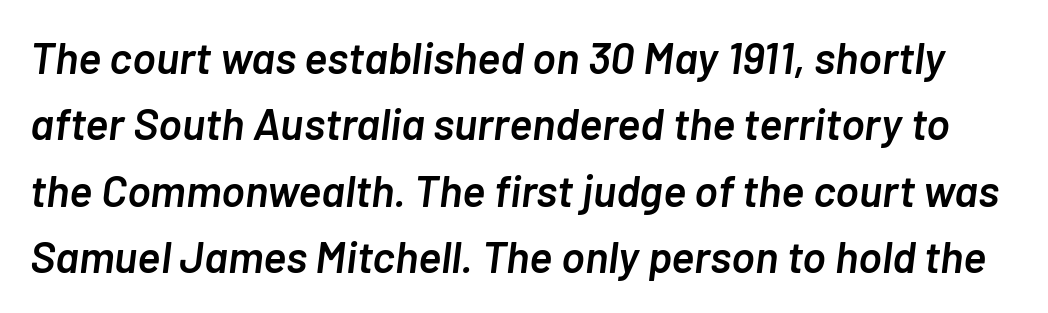
The image shows 44 px semibold type, italic (leaning right); set normal line spacing (1.51x), normal letter spacing, not underlined; low stroke contrast and a medium x-height.
